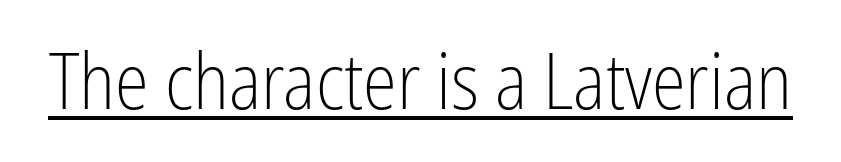
Type style note: lacks serifs. Summary of weight: not heavy and not bold. Designer's note — italics off, roman on. Students, note that the glyphs here touch the page at normal intervals. Looks like regular typesetting: each glyph gets only the width it needs. Caption: lettering with a line underneath.
